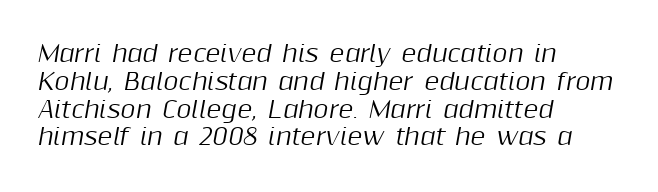
The baseline area is clear. The passage shown leans; its letterforms are oblique. Reading down the block, your eye returns to a fixed left position each line. This rendering leaves character spacing at its baseline value.
